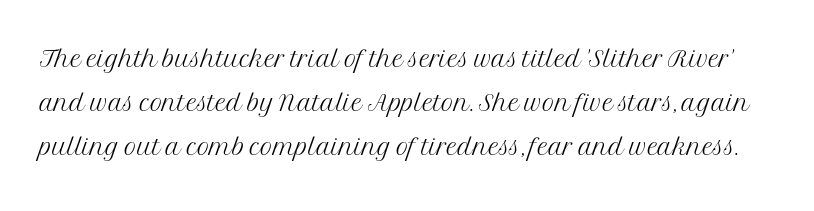
{"serif": "yes", "bold": "no", "weight": "light", "width": "normal", "stroke_contrast": "medium", "x_height": "medium", "monospaced": "no", "underline": "no", "line_spacing": "normal", "line_spacing_ratio": 1.3, "letter_spacing": "normal", "letter_spacing_em": 0.0, "glyph_px": 34}
